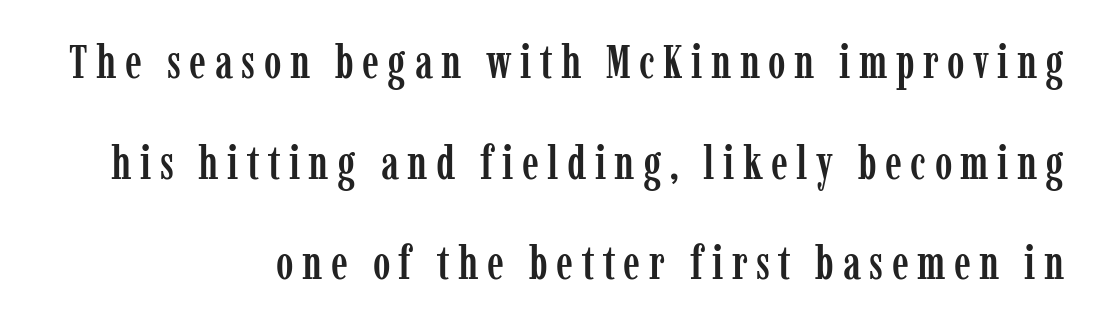
The image shows 47 px condensed serif type, upright; set right-aligned, loose line spacing (2.14x), not underlined; low stroke contrast and a medium x-height.
